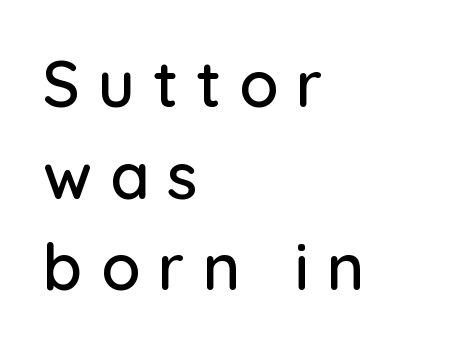
Q: Is the text italic (slanted)? A: No, it is upright.
Q: Is the typeface a serif or a sans-serif typeface? A: Sans-serif.
Q: Is the text underlined? A: No.
Q: How is the paragraph aligned? A: Left-aligned.
Q: Is the spacing between letters normal or unusually wide? A: Unusually wide.
Q: Is the spacing between lines tight, normal or loose? A: Normal.
Q: Width (condensed, normal, or wide)? A: Normal.
Q: Stroke contrast? A: Low.
Q: x-height? A: Medium.
Q: Monospaced? A: No.
